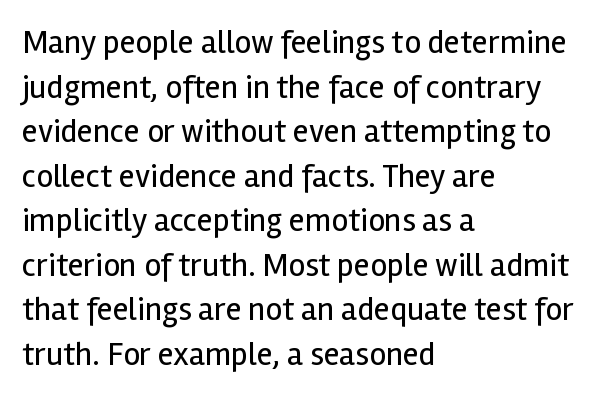
The image shows 33 px regular-weight sans-serif type, upright; set left-aligned, normal line spacing (1.35x), normal letter spacing, not underlined; a medium x-height.
